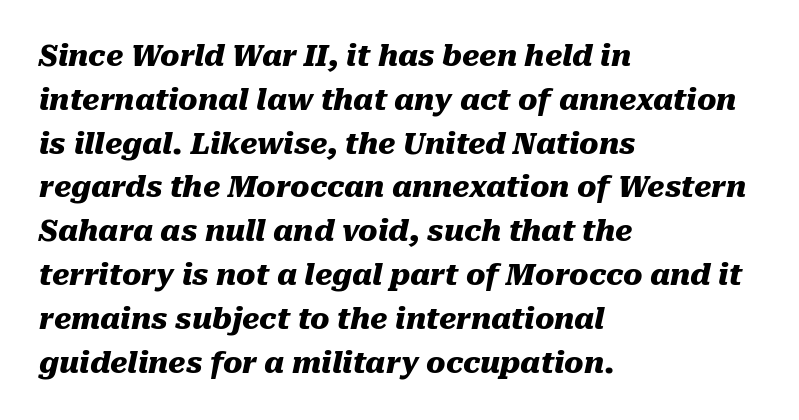
Q: Is the text bold? A: Yes.
Q: Is the text italic (slanted)? A: Yes, it leans right by about 10 degrees.
Q: Is the text underlined? A: No.
Q: How is the paragraph aligned? A: Left-aligned.
Q: Is the spacing between letters normal or unusually wide? A: Normal.
Q: Is the spacing between lines tight, normal or loose? A: Normal.
Q: Width (condensed, normal, or wide)? A: Normal.
Q: Stroke contrast? A: Medium.
Q: x-height? A: Medium.
Q: Monospaced? A: No.
